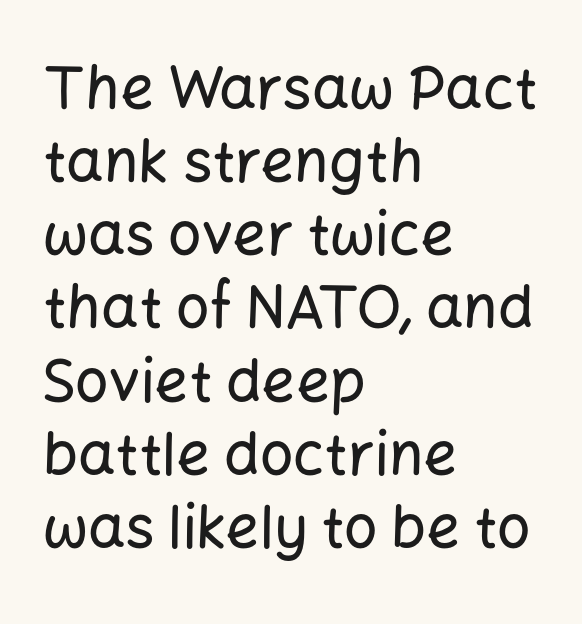
Q: Is the text italic (slanted)? A: No, it is upright.
Q: Is the typeface a serif or a sans-serif typeface? A: Sans-serif.
Q: Is the text underlined? A: No.
Q: How is the paragraph aligned? A: Left-aligned.
Q: Is the spacing between letters normal or unusually wide? A: Normal.
Q: Width (condensed, normal, or wide)? A: Normal.
Q: Stroke contrast? A: Low.
Q: x-height? A: Medium.
Q: Monospaced? A: No.
